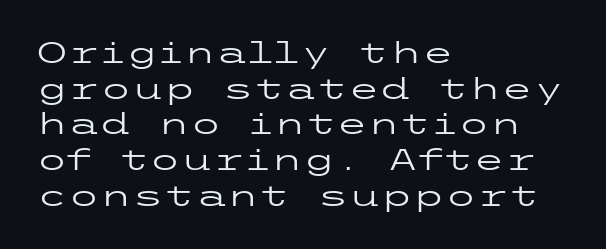
{"serif": "no", "italic": "no", "bold": "no", "weight": "regular", "width": "wide", "stroke_contrast": "low", "x_height": "medium", "underline": "no", "align": "left", "line_spacing_ratio": 1.23, "letter_spacing": "normal", "letter_spacing_em": 0.0, "glyph_px": 29}
